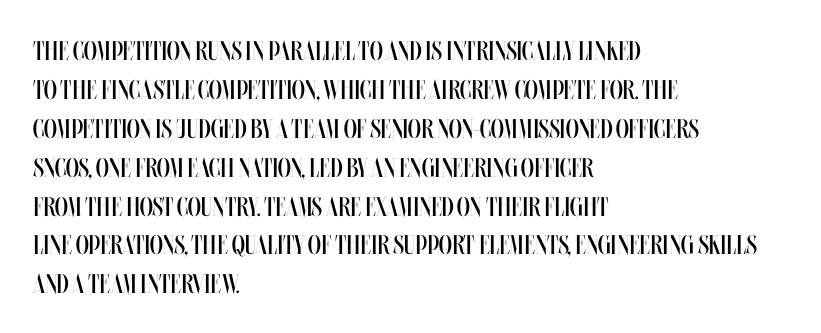
Q: Is the text bold? A: No.
Q: Is the text italic (slanted)? A: No, it is upright.
Q: Is the text underlined? A: No.
Q: How is the paragraph aligned? A: Left-aligned.
Q: Is the spacing between letters normal or unusually wide? A: Normal.
Q: Is the spacing between lines tight, normal or loose? A: Normal.
